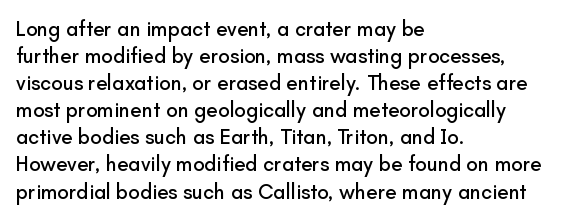
The letters stand straight up with perfectly vertical stems. Tracking here is standard; glyphs follow each other at the usual distance. Whoever set this chose a conventional vertical rhythm. The paragraph has a hard left edge and a soft right edge. Has an underline been added? It has not.
